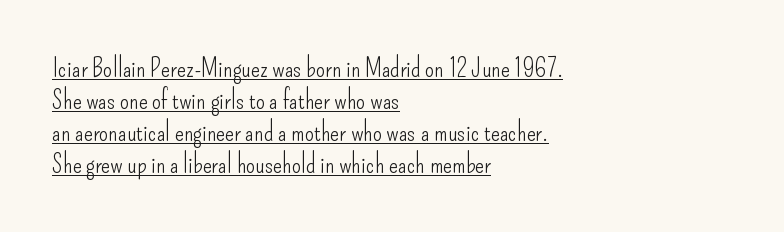
The image shows 26 px text type, upright; set left-aligned, line spacing 1.23x, normal letter spacing, underlined.
